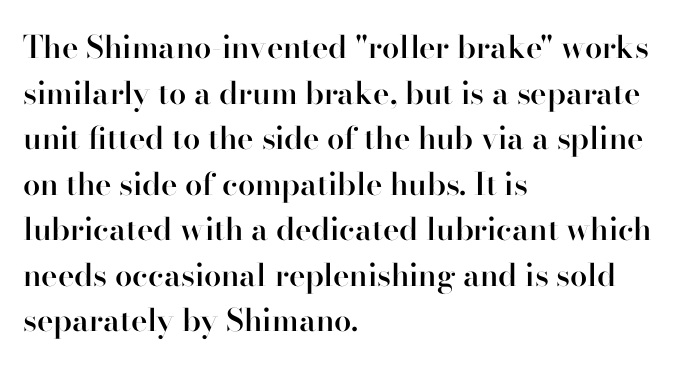
The image shows 31 px semibold serif type, upright; set left-aligned, normal line spacing (1.47x), normal letter spacing, not underlined; high stroke contrast and a small x-height.
